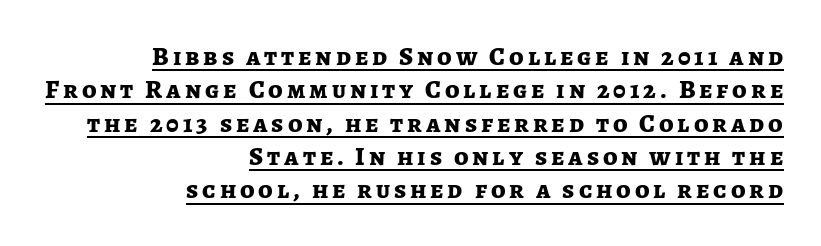
The words here are underlined. The leading is moderate, giving the passage an even texture. The face used here has the dense, thick strokes of a bold. One-word summary of the alignment: right. It's the straight-up-and-down kind of type.
